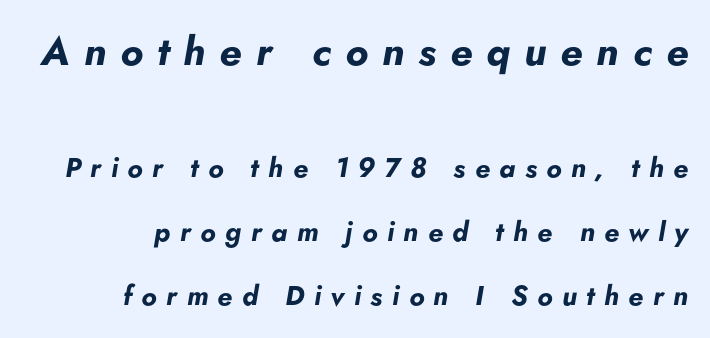
The typesetter chose a ragged-left arrangement here. Is there much room between lines? Yes — plenty of vertical air separates them. This sample has the flowing, uneven cadence of proportional lettering. Just letters on the line, the space beneath them empty. An italicized treatment has been applied to the whole sample.
